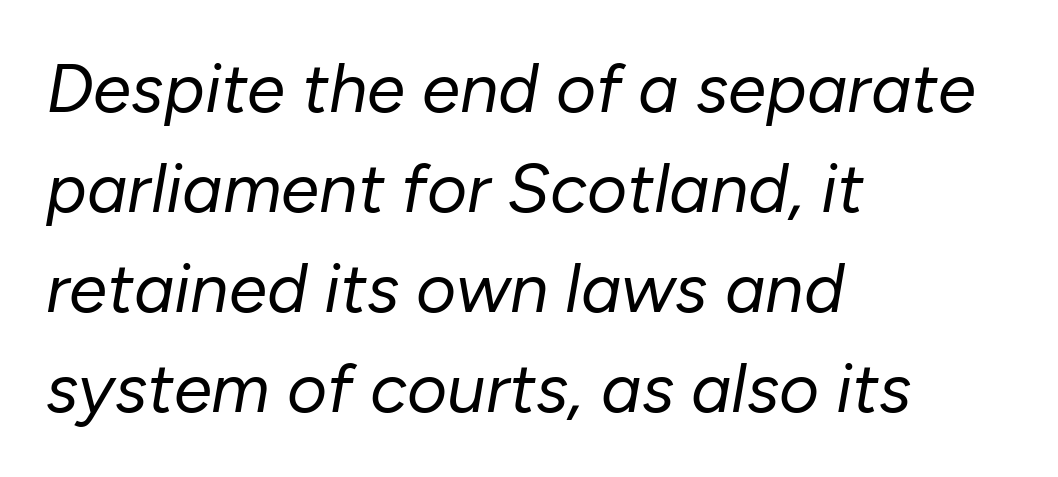
{"italic": "yes", "lean": "right", "slant_degrees": 10, "bold": "no", "weight": "regular", "width": "normal", "stroke_contrast": "low", "x_height": "medium", "monospaced": "no", "underline": "no", "align": "left", "line_spacing": "normal", "line_spacing_ratio": 1.45, "letter_spacing": "normal", "letter_spacing_em": 0.0, "glyph_px": 69}
